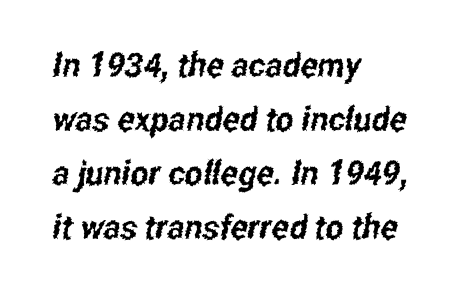
{"serif": "no", "width": "condensed", "stroke_contrast": "low", "x_height": "medium", "monospaced": "no", "underline": "no", "align": "left", "line_spacing": "normal", "line_spacing_ratio": 1.59, "letter_spacing": "normal", "letter_spacing_em": 0.0, "glyph_px": 34}
